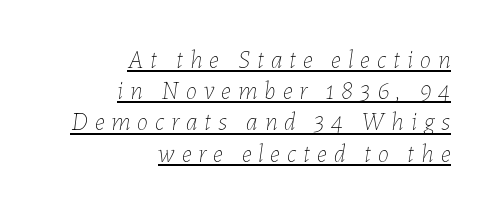
Q: Is the text bold? A: No.
Q: Is the text italic (slanted)? A: Yes, it leans right by about 7 degrees.
Q: Is the text underlined? A: Yes.
Q: How is the paragraph aligned? A: Right-aligned.
Q: Is the spacing between letters normal or unusually wide? A: Unusually wide.
Q: Is the spacing between lines tight, normal or loose? A: Normal.
